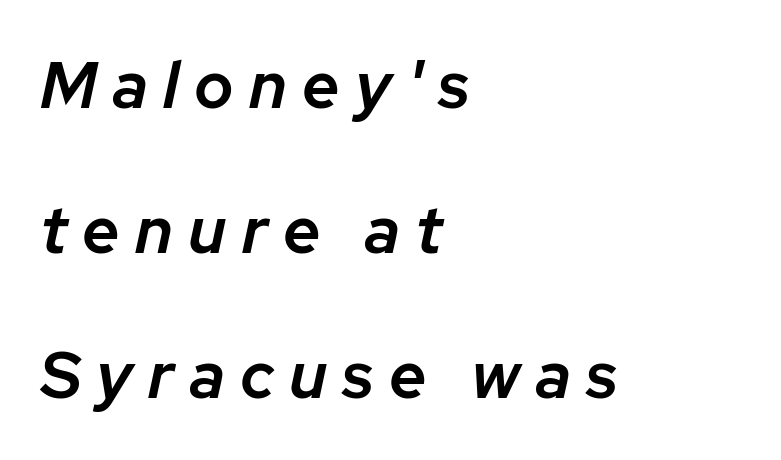
The image shows 66 px semibold type, italic (leaning right); set left-aligned, loose line spacing (2.2x), unusually wide letter spacing (+0.23 em), not underlined; low stroke contrast and a medium x-height.
